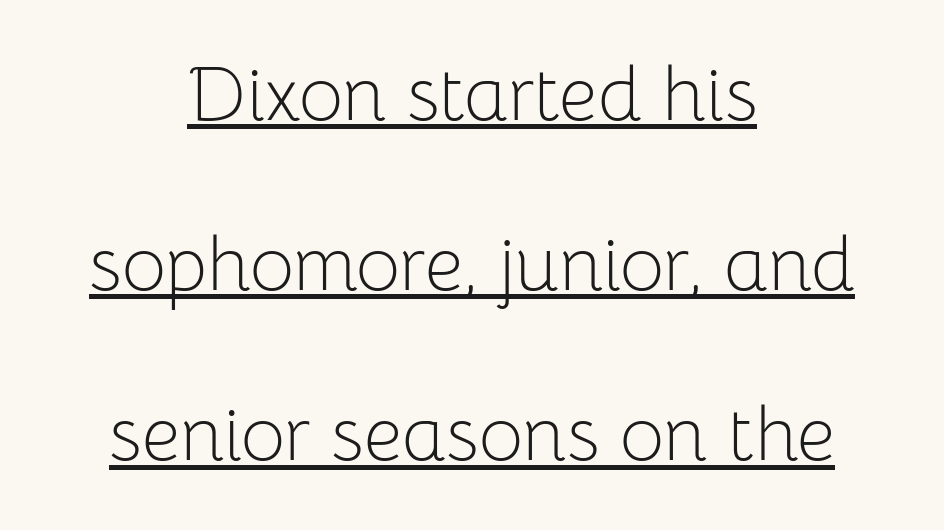
The image shows 76 px light sans-serif type, upright; set centered, loose line spacing (2.24x), normal letter spacing, underlined; low stroke contrast and a medium x-height.
